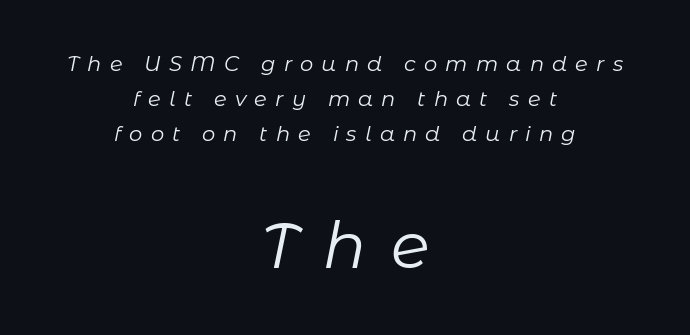
The image shows 64 px regular-weight type, italic (leaning right); set centered, normal line spacing (1.66x), unusually wide letter spacing (+0.39 em), not underlined; the second (bottom) block is 3.05x larger; low stroke contrast and a medium x-height.
